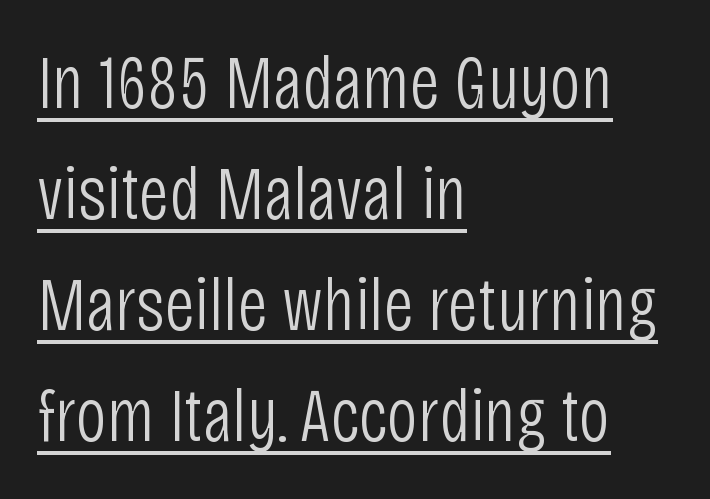
Q: Is the text bold? A: No.
Q: Is the text italic (slanted)? A: No, it is upright.
Q: Is the typeface a serif or a sans-serif typeface? A: Sans-serif.
Q: Is the text underlined? A: Yes.
Q: How is the paragraph aligned? A: Left-aligned.
Q: Is the spacing between letters normal or unusually wide? A: Normal.
Q: Is the spacing between lines tight, normal or loose? A: Normal.
Q: Width (condensed, normal, or wide)? A: Condensed.
Q: Stroke contrast? A: Low.
Q: x-height? A: Large.
Q: Monospaced? A: No.
